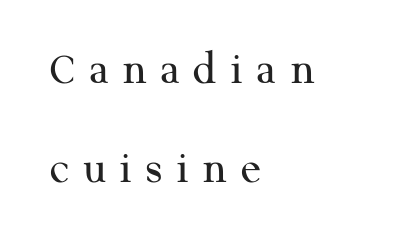
The image shows 47 px regular-weight serif type, upright; set left-aligned, loose line spacing (2.11x), unusually wide letter spacing (+0.28 em), not underlined; medium stroke contrast and a medium x-height.
